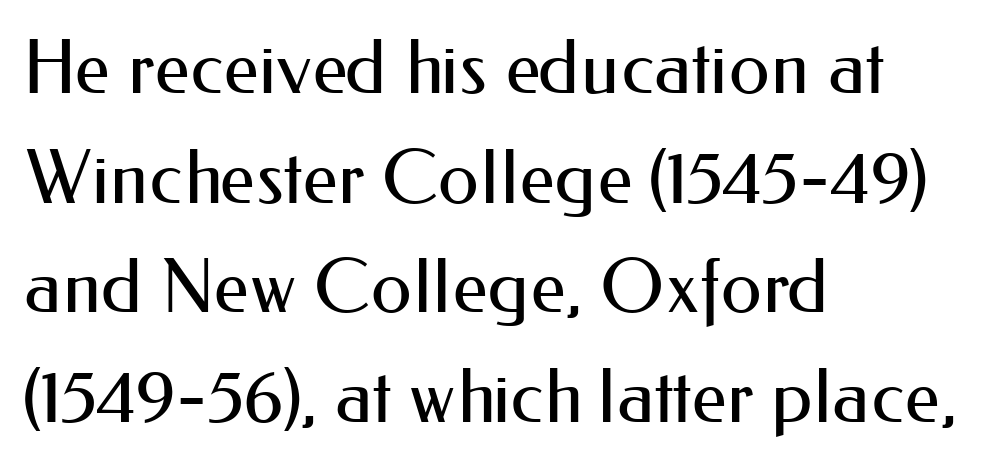
It's the straight-up-and-down kind of type. This sample keeps an unexceptional amount of space between lines. Letters have the restrained weight of plain body copy at most. Letters rest on an invisible, unmarked baseline. The passage is arranged the way most books set body copy — flush left.
